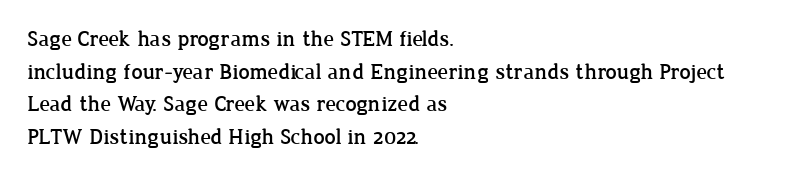
The image shows 22 px text type, upright; set left-aligned, normal line spacing (1.48x), normal letter spacing, not underlined.
